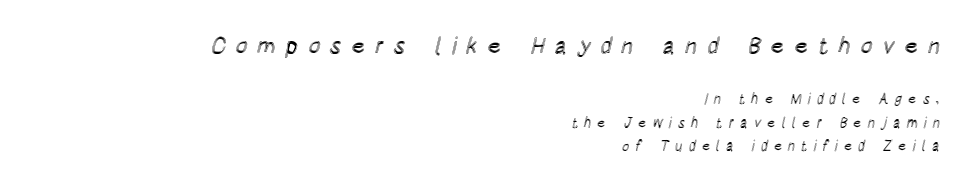
{"underline": "no", "align": "right", "line_spacing": "normal", "line_spacing_ratio": 1.68, "letter_spacing": "wide", "letter_spacing_em": 0.41, "larger_block": "first", "size_ratio": 1.64, "glyph_px": 23}
